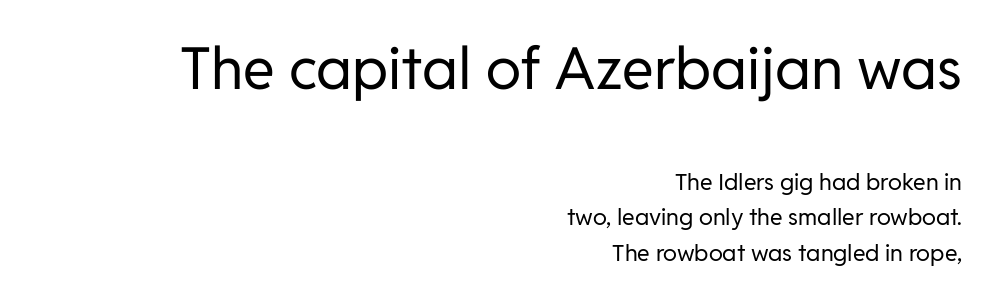
{"serif": "no", "italic": "no", "bold": "no", "weight": "regular", "width": "normal", "stroke_contrast": "low", "x_height": "medium", "monospaced": "no", "underline": "no", "align": "right", "line_spacing": "normal", "line_spacing_ratio": 1.54, "letter_spacing": "normal", "letter_spacing_em": 0.0, "larger_block": "first", "size_ratio": 2.52, "glyph_px": 58}
